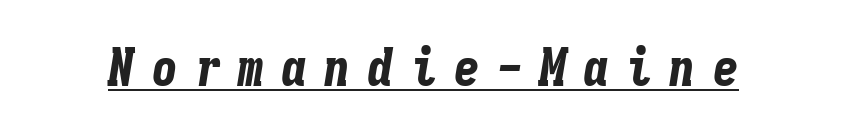
You can tell it's italic because the verticals aren't actually vertical. The rendering uses typewriter-style spacing with identical character cells. Summary of weight: heavy, a full bold. The rendering uses the underline text-decoration.
